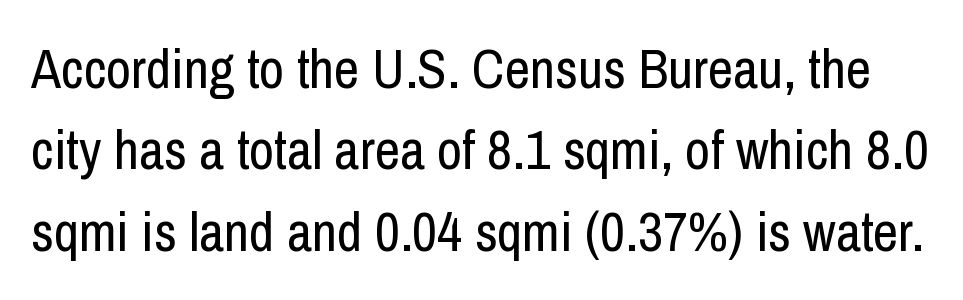
The space directly below the letters is spotless. Baseline-to-baseline distance is the conventional proportion of letter height. The letters sit at their default tracking, neither squeezed nor spread. Nothing sits at the stroke ends, so this counts as sans-serif. Style check: upright. The typesetting does not lean heavy: it is not bold.
